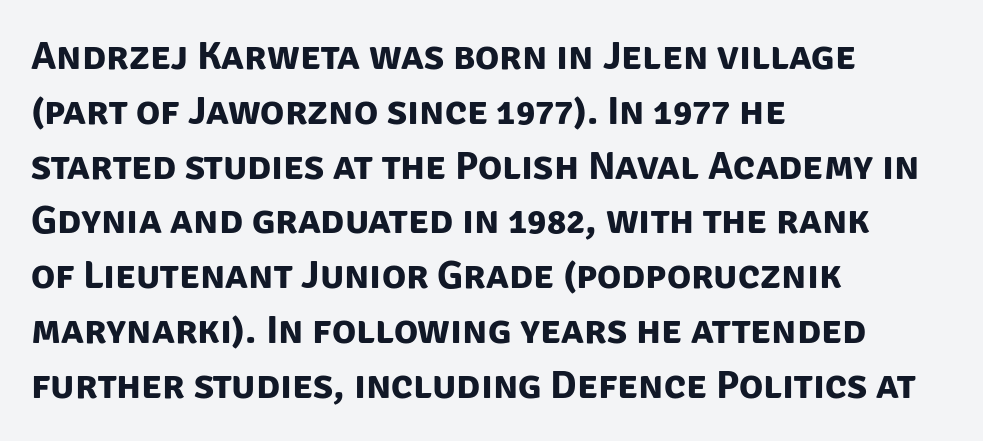
The image shows 40 px bold sans-serif type; set left-aligned, normal line spacing (1.37x), normal letter spacing, not underlined; low stroke contrast and a large x-height.
